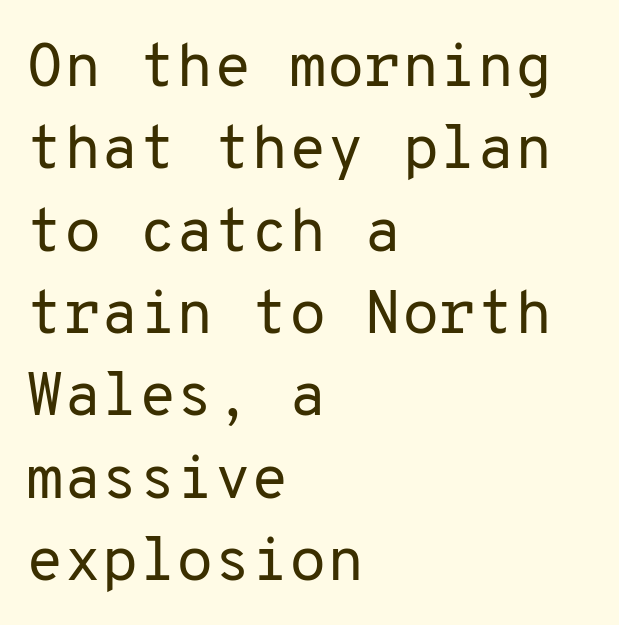
{"serif": "no", "italic": "no", "bold": "no", "weight": "regular", "width": "normal", "stroke_contrast": "low", "x_height": "medium", "monospaced": "yes", "underline": "no", "align": "left", "line_spacing": "normal", "line_spacing_ratio": 1.35, "letter_spacing": "normal", "letter_spacing_em": 0.0, "glyph_px": 61}
